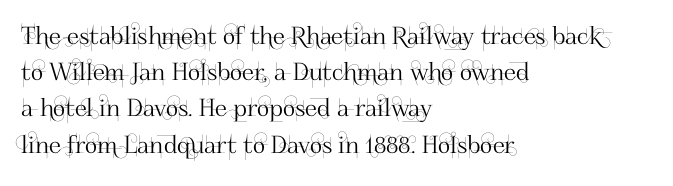
Q: Is the text italic (slanted)? A: No, it is upright.
Q: Is the text underlined? A: No.
Q: How is the paragraph aligned? A: Left-aligned.
Q: Is the spacing between letters normal or unusually wide? A: Normal.
Q: Is the spacing between lines tight, normal or loose? A: Normal.
